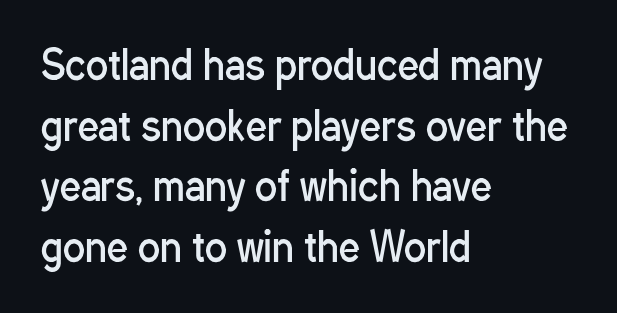
Regarding serifs, this sample does without them. Regarding leading, the lines here are spaced in the standard way. Just letters on the line, the space beneath them empty. Italic? Not at all — the glyphs are vertical. Students, note that the glyphs here touch the page at normal intervals. Where is the straight margin? On the left.
